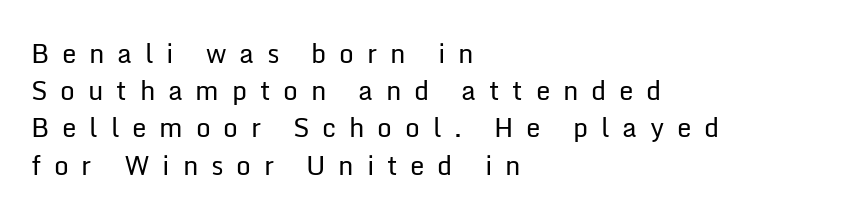
Q: Is the text bold? A: No.
Q: Is the text italic (slanted)? A: No, it is upright.
Q: Is the text underlined? A: No.
Q: How is the paragraph aligned? A: Left-aligned.
Q: Is the spacing between letters normal or unusually wide? A: Unusually wide.
Q: Is the spacing between lines tight, normal or loose? A: Normal.
